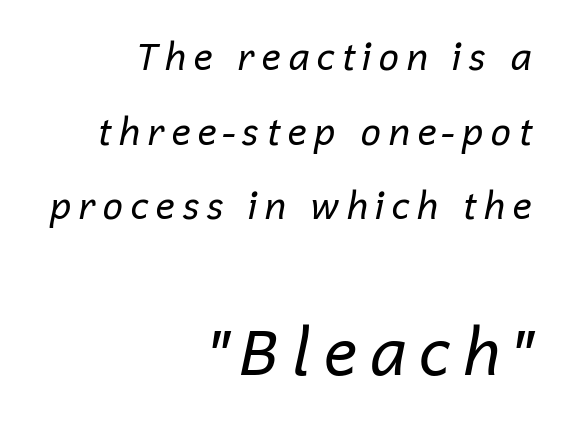
The image shows 64 px regular-weight type, italic (leaning right); set right-aligned, loose line spacing (2.02x), not underlined; the second (bottom) block is 1.73x larger; low stroke contrast and a medium x-height.
